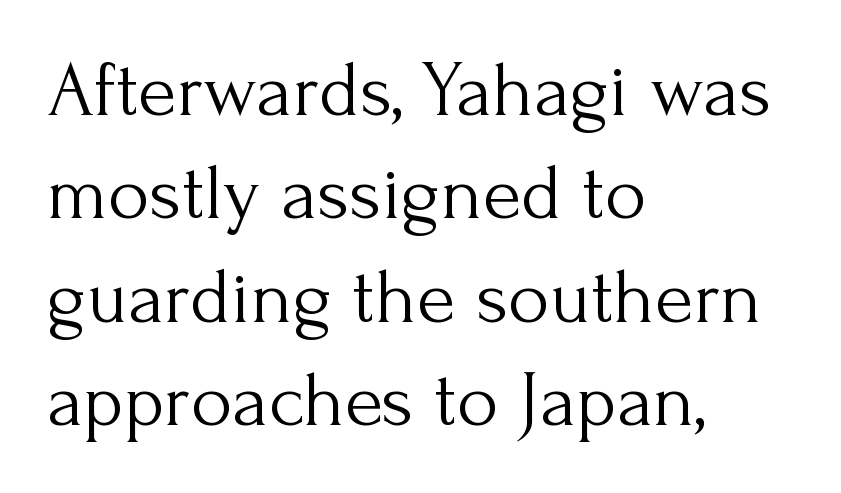
Where is the straight margin? On the left. Think standard paragraph weight, or any step lighter than that. Check where the strokes stop: tiny serifs finish them off. The axis of the letterforms is exactly vertical. The space directly below the letters is spotless. Note the varied advance widths — an 'i' is clearly narrower than an 'm'.
